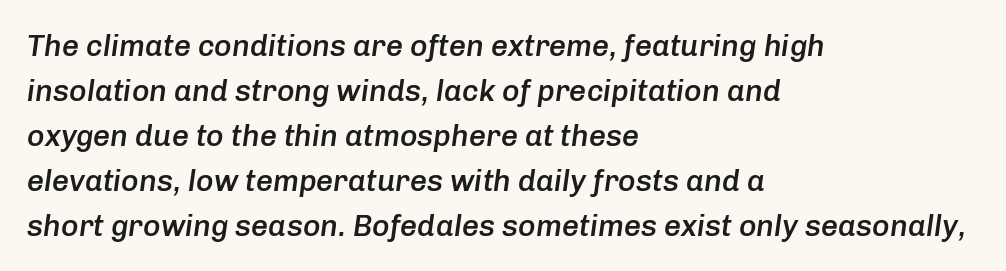
Q: Is the text bold? A: Semi-bold.
Q: Is the text italic (slanted)? A: Yes, it leans right by about 8 degrees.
Q: Is the text underlined? A: No.
Q: How is the paragraph aligned? A: Left-aligned.
Q: Is the spacing between letters normal or unusually wide? A: Normal.
Q: Is the spacing between lines tight, normal or loose? A: Normal.
Q: Width (condensed, normal, or wide)? A: Normal.
Q: Stroke contrast? A: Low.
Q: x-height? A: Medium.
Q: Monospaced? A: No.
